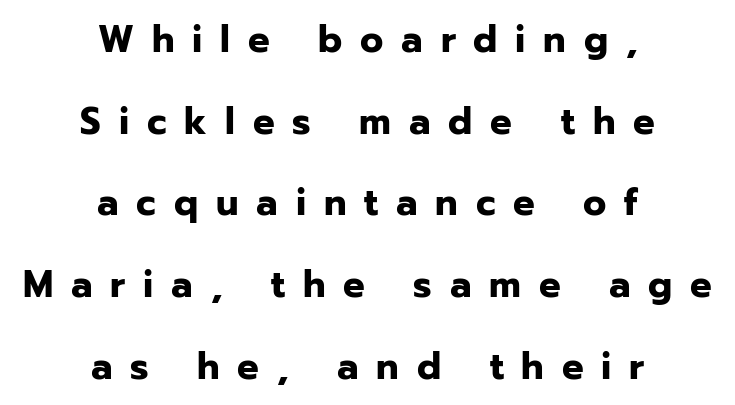
Q: Is the text bold? A: Yes.
Q: Is the text italic (slanted)? A: No, it is upright.
Q: Is the typeface a serif or a sans-serif typeface? A: Sans-serif.
Q: Is the text underlined? A: No.
Q: How is the paragraph aligned? A: Centered.
Q: Is the spacing between letters normal or unusually wide? A: Unusually wide.
Q: Is the spacing between lines tight, normal or loose? A: Loose.
Q: Width (condensed, normal, or wide)? A: Normal.
Q: Stroke contrast? A: Low.
Q: x-height? A: Medium.
Q: Monospaced? A: No.
